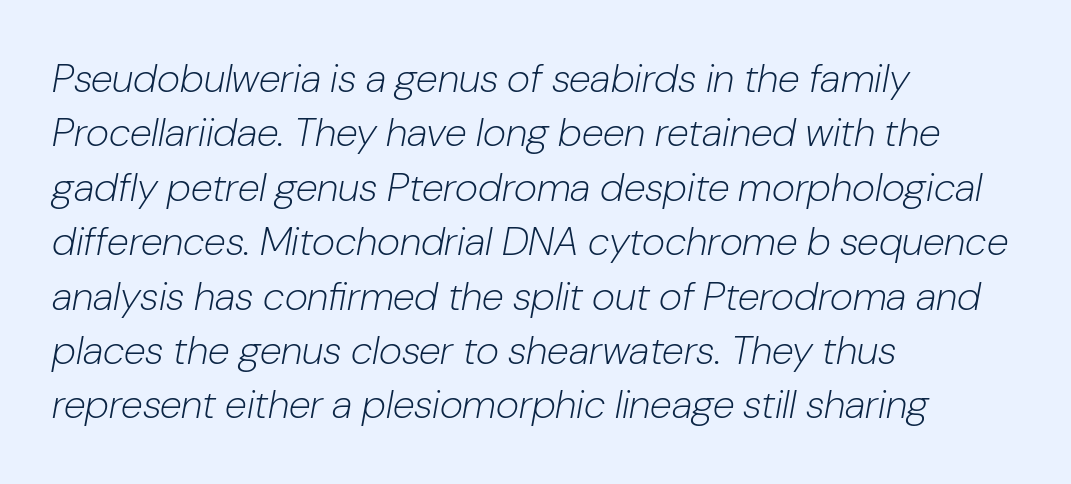
Line starts are locked; line ends wander. Here the designer chose a conventional face with non-uniform glyph widths. Heaviness? Minimal to ordinary, like unemphasized prose. The horizontal fit of the characters is conventional and even. Is there much room between lines? A standard amount, neither cramped nor airy.
